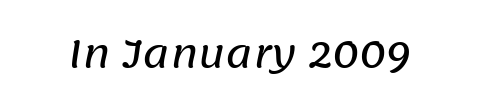
{"serif": "no", "width": "normal", "stroke_contrast": "low", "x_height": "large", "monospaced": "no", "underline": "no", "letter_spacing": "normal", "letter_spacing_em": 0.0, "glyph_px": 37}
